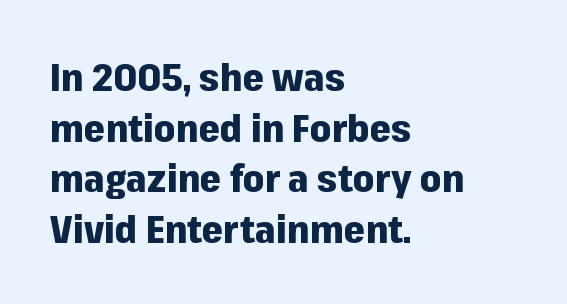
Does the weight exceed regular? Yes, all the way to bold. It's the straight-up-and-down kind of type. The baseline area is clear. Regular leading.
